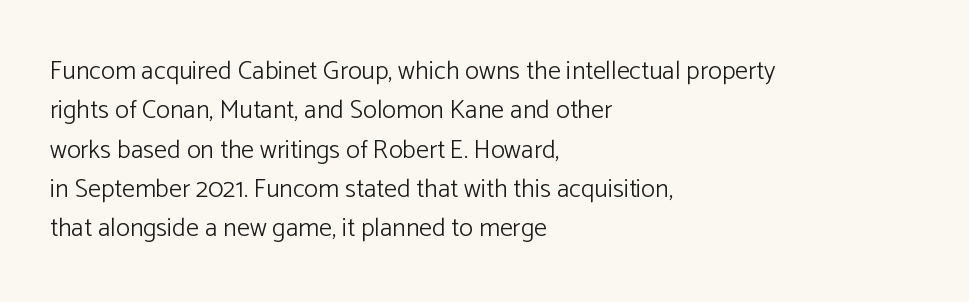
The image shows 26 px text type, upright; set left-aligned, normal line spacing (1.51x), normal letter spacing, not underlined.
